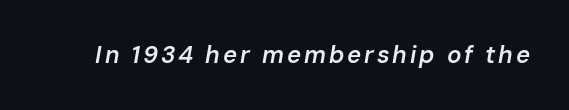
The image shows 24 px text type, italic (leaning right); set not underlined.
